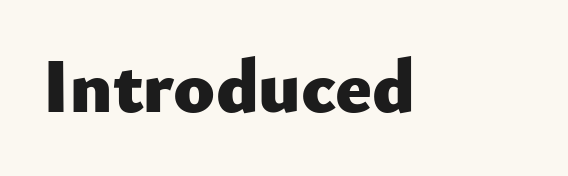
{"serif": "no", "italic": "no", "bold": "yes", "weight": "heavy", "width": "normal", "stroke_contrast": "low", "x_height": "small", "monospaced": "no", "underline": "no", "letter_spacing": "normal", "letter_spacing_em": 0.0, "glyph_px": 76}
